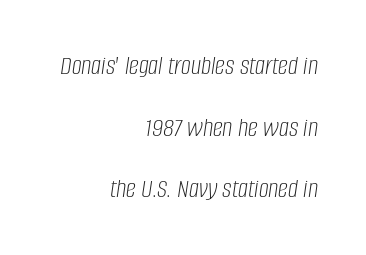
Q: Is the text bold? A: No.
Q: Is the text italic (slanted)? A: Yes, it leans right by about 8 degrees.
Q: Is the text underlined? A: No.
Q: How is the paragraph aligned? A: Right-aligned.
Q: Is the spacing between letters normal or unusually wide? A: Normal.
Q: Is the spacing between lines tight, normal or loose? A: Loose.
Q: Width (condensed, normal, or wide)? A: Condensed.
Q: Stroke contrast? A: Low.
Q: x-height? A: Large.
Q: Monospaced? A: No.
